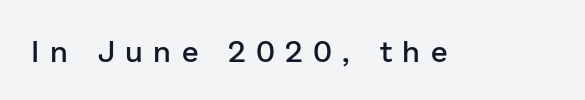
The rendering uses a semibold face; strokes are thickened but not to full bold. Note the varied advance widths — an 'i' is clearly narrower than an 'm'. A typesetter would call this heavily tracked-out type. The designer went with a sans here, leaving each stem footless. Does the lettering tilt? It doesn't — this is upright.
